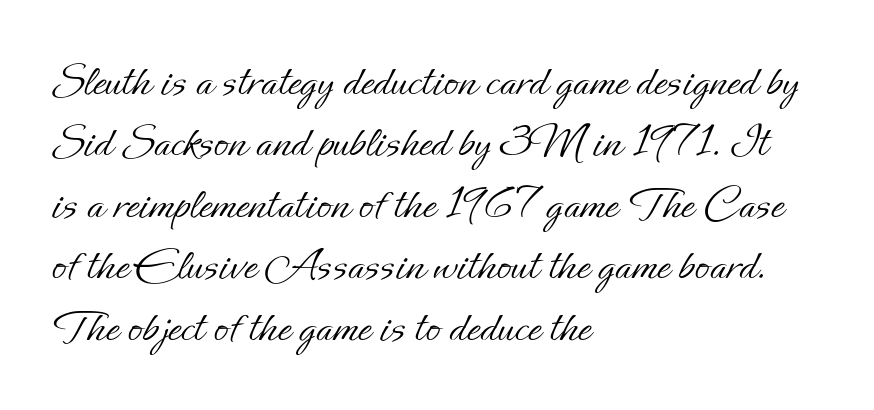
The image shows 48 px light type; set left-aligned, normal line spacing (1.28x), normal letter spacing, not underlined; low stroke contrast and a small x-height.
